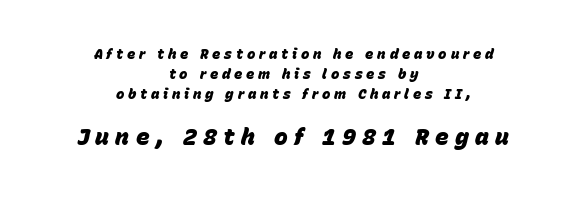
{"italic": "yes", "lean": "right", "slant_degrees": 15, "bold": "yes", "underline": "no", "align": "center", "line_spacing": "normal", "line_spacing_ratio": 1.43, "letter_spacing": "wide", "letter_spacing_em": 0.27, "larger_block": "second", "size_ratio": 1.64, "glyph_px": 23}
